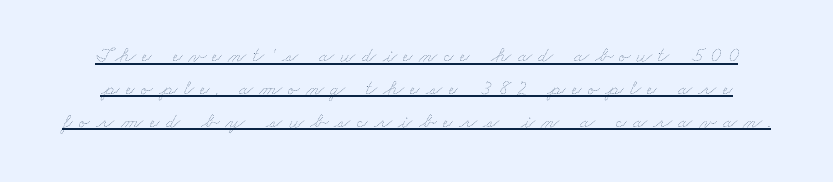
{"bold": "no", "underline": "yes", "line_spacing": "normal", "line_spacing_ratio": 1.56, "letter_spacing": "wide", "letter_spacing_em": 0.3, "glyph_px": 21}
